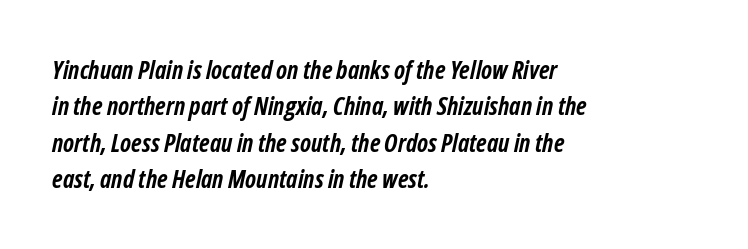
{"italic": "yes", "lean": "right", "slant_degrees": 12, "bold": "yes", "underline": "no", "align": "left", "line_spacing": "normal", "line_spacing_ratio": 1.46, "letter_spacing": "normal", "letter_spacing_em": 0.0, "glyph_px": 25}
